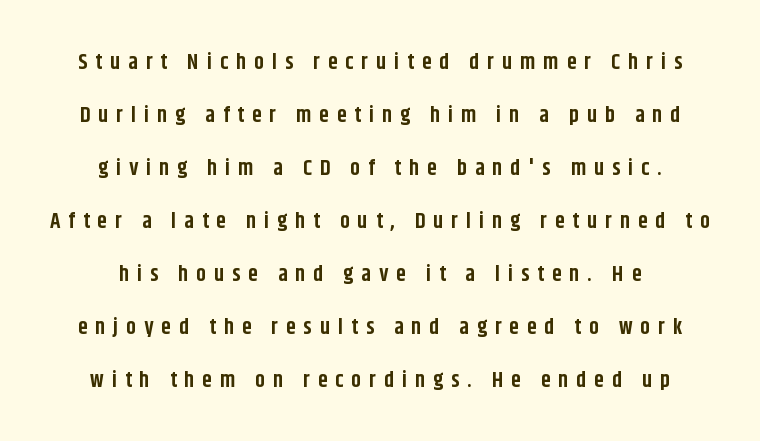
Q: Is the text bold? A: Yes.
Q: Is the text italic (slanted)? A: No, it is upright.
Q: Is the text underlined? A: No.
Q: How is the paragraph aligned? A: Centered.
Q: Is the spacing between letters normal or unusually wide? A: Unusually wide.
Q: Is the spacing between lines tight, normal or loose? A: Loose.
